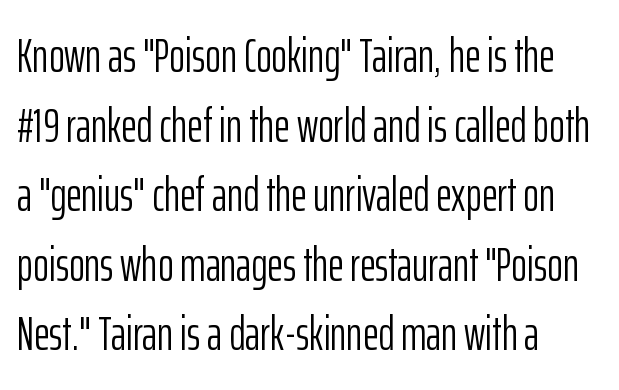
{"serif": "no", "italic": "no", "bold": "no", "weight": "light", "width": "condensed", "stroke_contrast": "low", "x_height": "medium", "monospaced": "no", "underline": "no", "align": "left", "line_spacing": "normal", "line_spacing_ratio": 1.45, "letter_spacing": "normal", "letter_spacing_em": 0.0, "glyph_px": 48}
